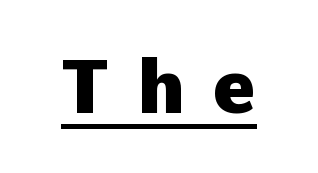
It's the straight-up-and-down kind of type. The glyphs in this specimen are sans serif. Proportional: the letters do not fall into vertical columns. The string is rendered with underlining switched on.
